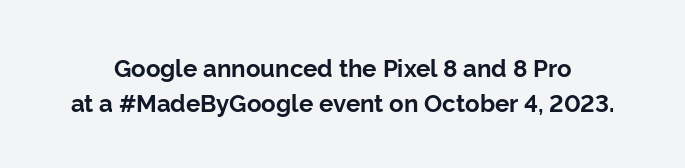
The image shows 24 px bold type, upright; set normal line spacing (1.46x), normal letter spacing, not underlined.
